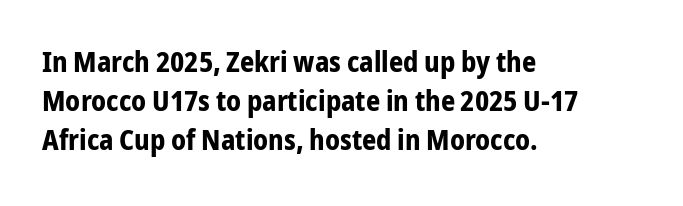
Interline gaps are of average width in this sample. Unlike italic type, these characters show no tilt at all. A bare baseline throughout the passage. The glyphs in this specimen are sans serif.
